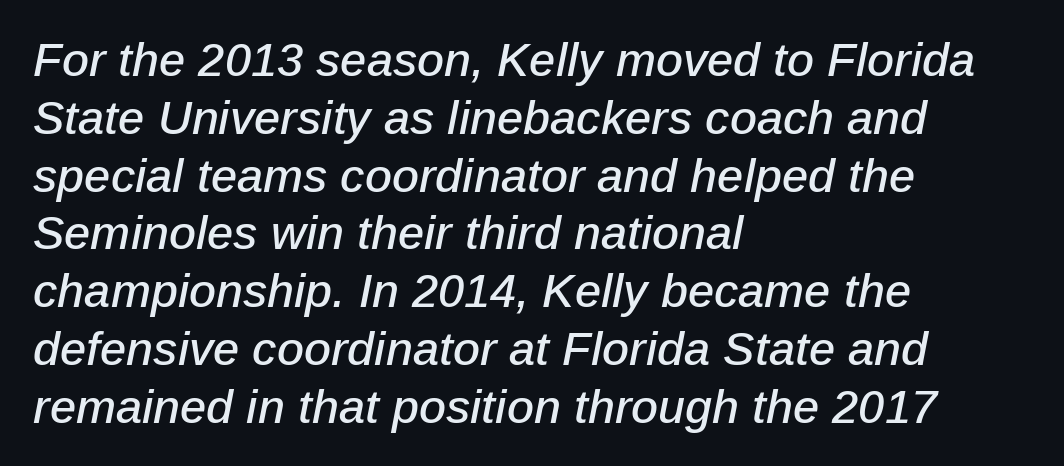
Caption: standard tracking, unaltered. Compared with a centered layout, this one pins lines to the left instead. Just letters on the line, the space beneath them empty. These lines were composed using italics. The letters advance in unequal steps, a hallmark of proportional type.
